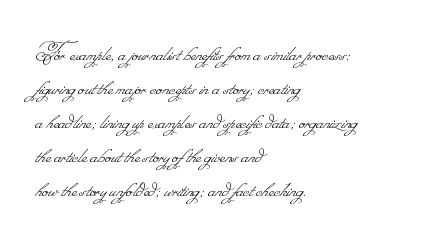
Q: Is the text bold? A: No.
Q: Is the text underlined? A: No.
Q: How is the paragraph aligned? A: Left-aligned.
Q: Is the spacing between letters normal or unusually wide? A: Normal.
Q: Width (condensed, normal, or wide)? A: Normal.
Q: Stroke contrast? A: Low.
Q: Monospaced? A: No.
